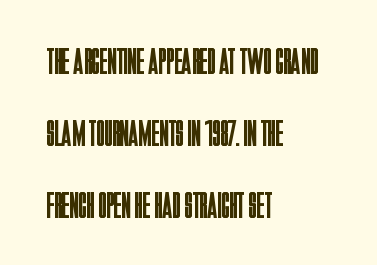
{"serif": "no", "italic": "no", "bold": "no", "weight": "regular", "width": "condensed", "stroke_contrast": "low", "x_height": "large", "monospaced": "no", "underline": "no", "align": "left", "line_spacing": "loose", "line_spacing_ratio": 1.94, "letter_spacing": "normal", "letter_spacing_em": 0.0, "glyph_px": 37}
